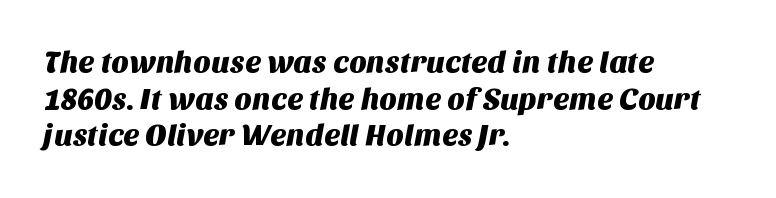
Q: Is the typeface a serif or a sans-serif typeface? A: Sans-serif.
Q: Is the text underlined? A: No.
Q: How is the paragraph aligned? A: Left-aligned.
Q: Is the spacing between letters normal or unusually wide? A: Normal.
Q: Width (condensed, normal, or wide)? A: Normal.
Q: Stroke contrast? A: Medium.
Q: x-height? A: Large.
Q: Monospaced? A: No.
